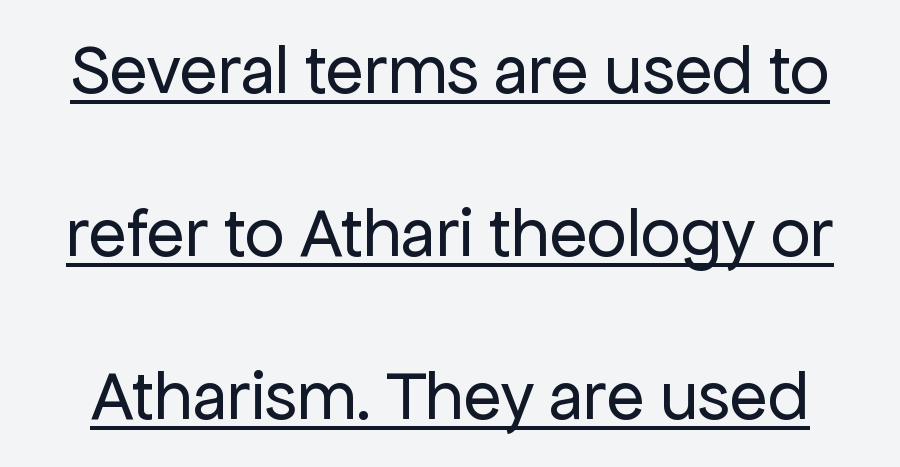
Does the type have serifs? No, each stem ends abruptly. A typesetter would call this proportional, since set widths differ per character. Loosely led — the rows are spread out. Vertical strokes here are truly vertical.
